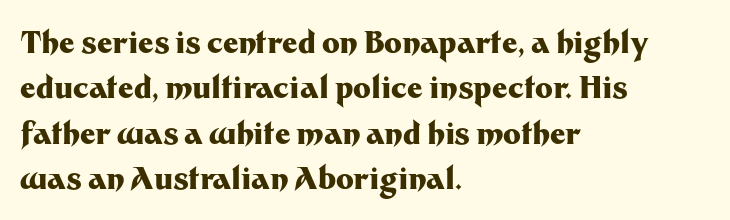
The paragraph shown leans on its left margin. The designer left line spacing at the default. Short note: letters normally spaced. Nope, not italic — everything's standing straight. Has an underline been added? It has not.
